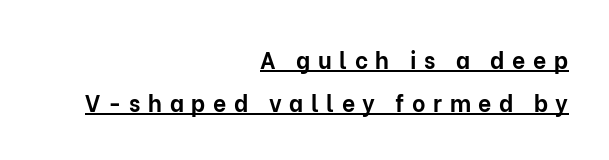
{"italic": "no", "bold": "yes", "underline": "yes", "align": "right", "line_spacing_ratio": 1.86, "letter_spacing": "wide", "letter_spacing_em": 0.33, "glyph_px": 23}
